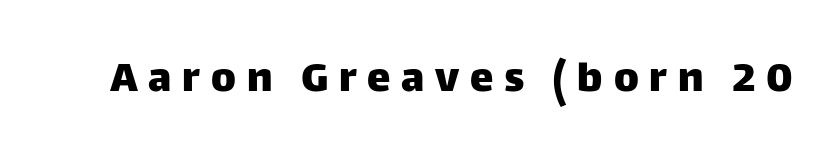
Q: Is the text italic (slanted)? A: No, it is upright.
Q: Is the typeface a serif or a sans-serif typeface? A: Sans-serif.
Q: Is the text underlined? A: No.
Q: Is the spacing between letters normal or unusually wide? A: Unusually wide.
Q: Width (condensed, normal, or wide)? A: Normal.
Q: Stroke contrast? A: Low.
Q: x-height? A: Large.
Q: Monospaced? A: No.
